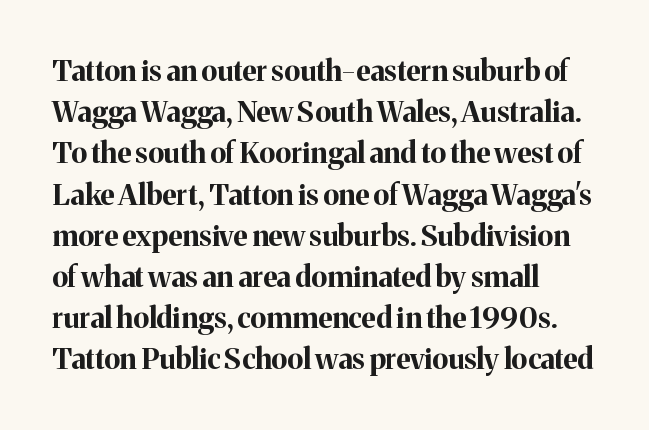
{"serif": "yes", "italic": "no", "bold": "yes", "weight": "bold", "width": "normal", "stroke_contrast": "medium", "x_height": "medium", "monospaced": "no", "underline": "no", "align": "left", "line_spacing": "normal", "line_spacing_ratio": 1.42, "letter_spacing": "normal", "letter_spacing_em": 0.0, "glyph_px": 29}
